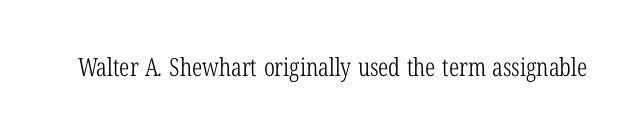
Q: Is the text bold? A: No.
Q: Is the text underlined? A: No.
Q: Is the spacing between letters normal or unusually wide? A: Normal.
